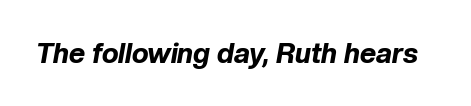
Proportional: the letters do not fall into vertical columns. Designer's note — italics engaged. Plain, unruled lines of type. The horizontal fit of the characters is conventional and even. This is heavy type, rendered in bold.
